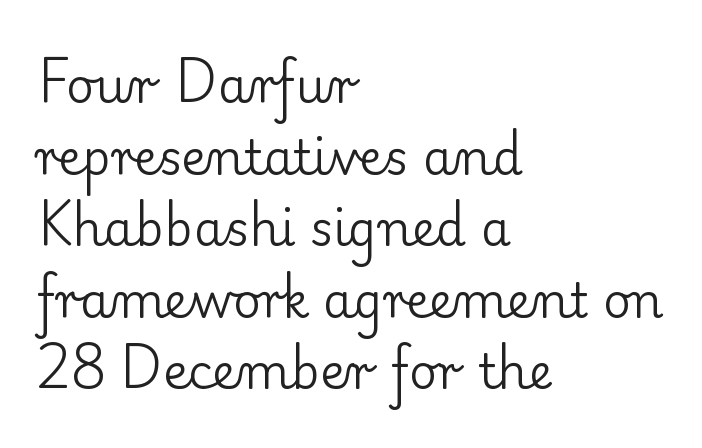
The image shows 48 px regular-weight serif type, upright; set left-aligned, normal line spacing (1.49x), normal letter spacing, not underlined; low stroke contrast and a small x-height.
